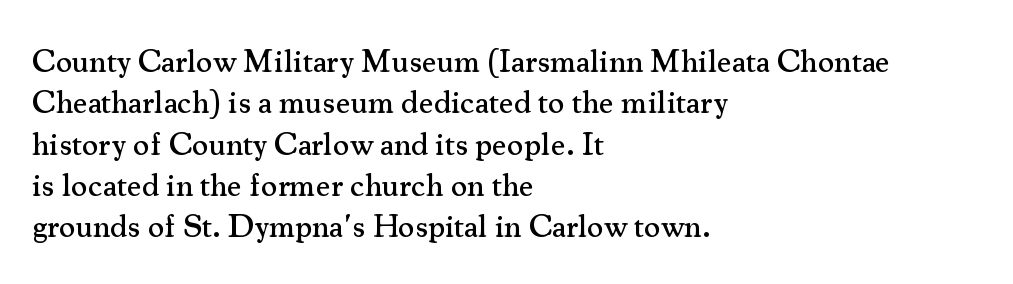
{"serif": "yes", "italic": "no", "width": "normal", "stroke_contrast": "medium", "x_height": "small", "monospaced": "no", "underline": "no", "align": "left", "line_spacing": "normal", "line_spacing_ratio": 1.29, "letter_spacing": "normal", "letter_spacing_em": 0.0, "glyph_px": 32}
